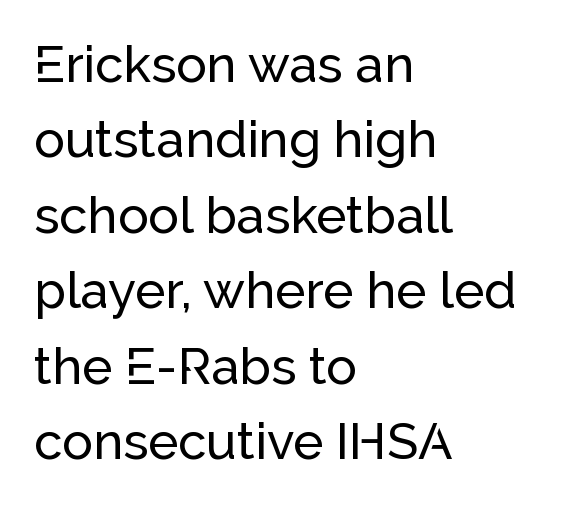
The image shows 51 px sans-serif type, upright; set left-aligned, normal line spacing (1.48x), normal letter spacing, not underlined; low stroke contrast and a medium x-height.
